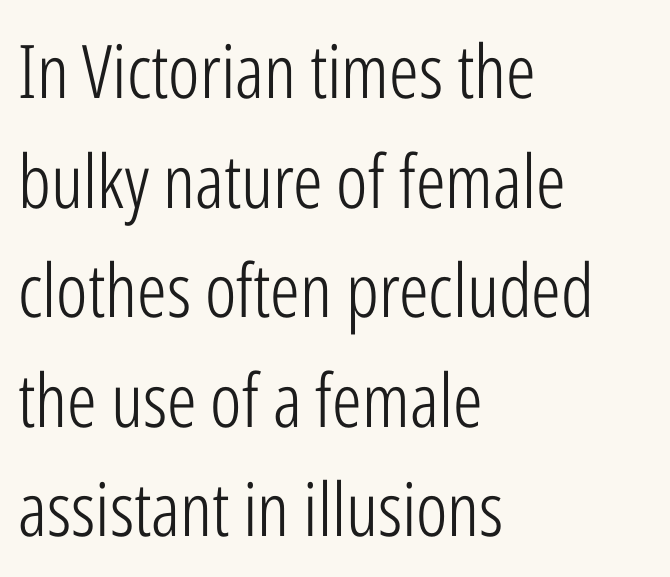
The image shows 74 px light, condensed sans-serif type, upright; set left-aligned, normal line spacing (1.48x), normal letter spacing, not underlined; low stroke contrast and a medium x-height.
